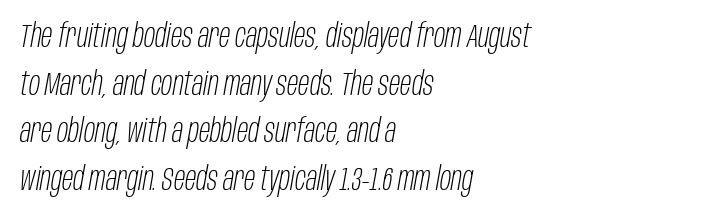
{"italic": "yes", "lean": "right", "slant_degrees": 10, "bold": "no", "weight": "light", "width": "condensed", "stroke_contrast": "low", "x_height": "large", "monospaced": "no", "underline": "no", "align": "left", "line_spacing": "normal", "line_spacing_ratio": 1.44, "letter_spacing": "normal", "letter_spacing_em": 0.0, "glyph_px": 33}
